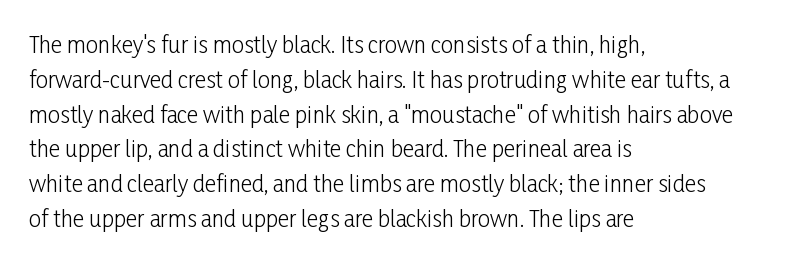
The image shows 22 px text type, upright; set left-aligned, normal line spacing (1.58x), normal letter spacing, not underlined.
